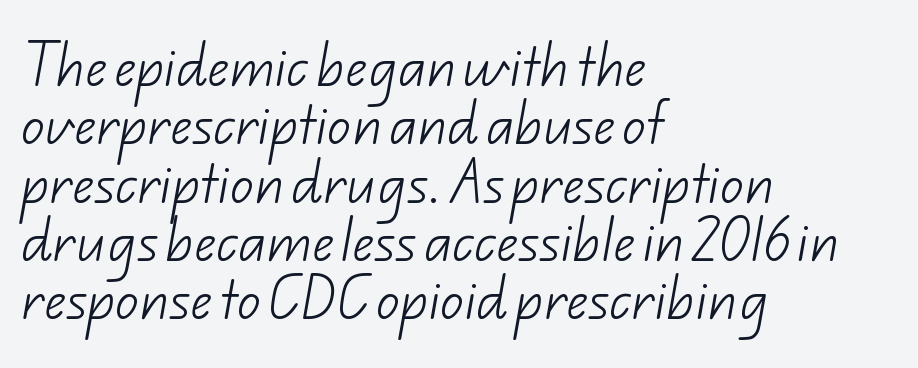
Are there feet on the stems? There aren't — it's a sans. Caption: face not bold, strokes unweighted. The baseline area is clear. Character widths vary here, with narrow letters taking less room than wide ones. Characters follow at the spacing the type designer built in.
